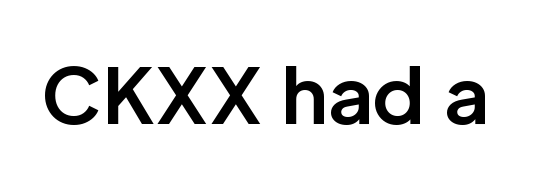
{"serif": "no", "italic": "no", "bold": "yes", "weight": "bold", "width": "normal", "stroke_contrast": "low", "x_height": "medium", "monospaced": "no", "underline": "no", "letter_spacing": "normal", "letter_spacing_em": 0.0, "glyph_px": 77}
